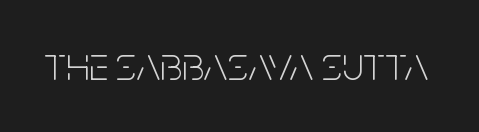
A typesetter would call this proportional, since set widths differ per character. It's the straight-up-and-down kind of type. The gap between lines stays unmarked. Is the letter spacing exaggerated? No — it looks like the ordinary default.
